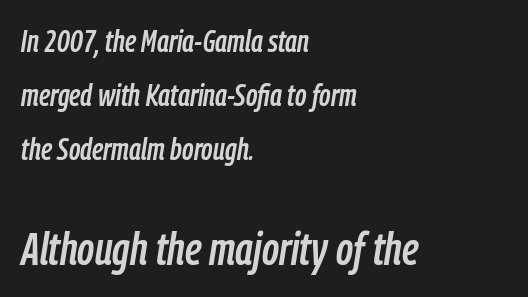
The image shows 46 px condensed type, italic (leaning right); set left-aligned, line spacing 1.74x, normal letter spacing, not underlined; the second (bottom) block is 1.48x larger; low stroke contrast and a medium x-height.
